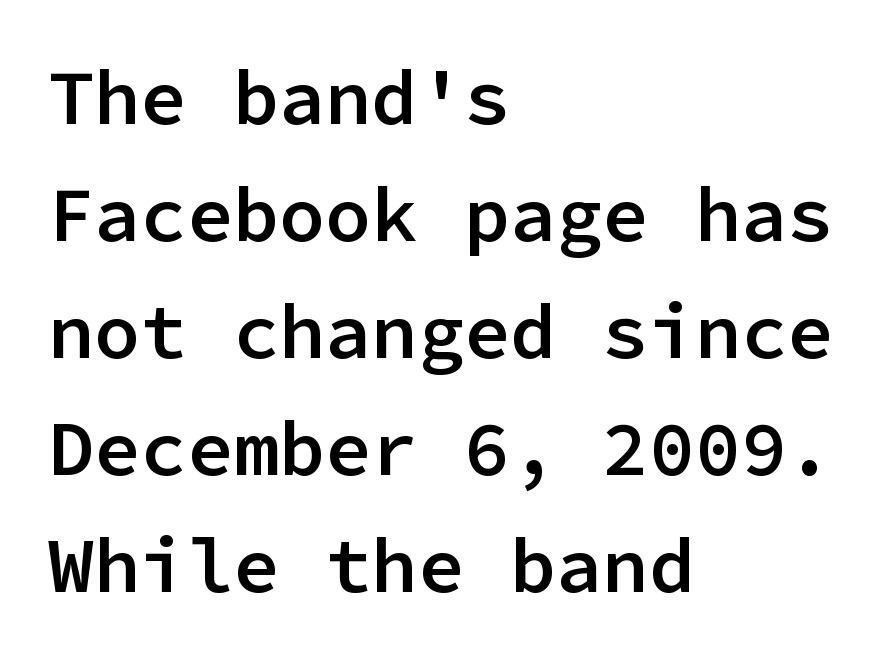
Q: Is the text bold? A: Semi-bold.
Q: Is the text italic (slanted)? A: No, it is upright.
Q: Is the typeface a serif or a sans-serif typeface? A: Sans-serif.
Q: Is the text underlined? A: No.
Q: How is the paragraph aligned? A: Left-aligned.
Q: Is the spacing between letters normal or unusually wide? A: Normal.
Q: Is the spacing between lines tight, normal or loose? A: Normal.
Q: Width (condensed, normal, or wide)? A: Normal.
Q: Stroke contrast? A: Low.
Q: x-height? A: Medium.
Q: Monospaced? A: Yes.
